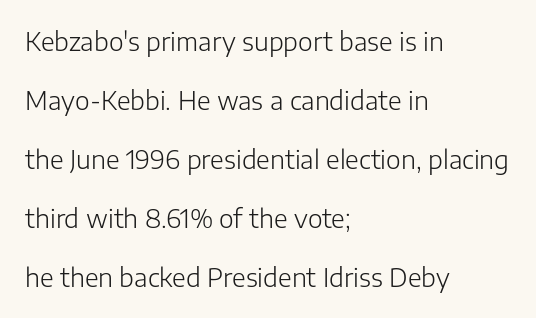
A quiet, ordinary-to-light weight characterises the typeface. This sample uses plain, unmodified letter spacing. A typesetter would mark this as roman, not italic. One glance says open: line gaps are wider than usual.
